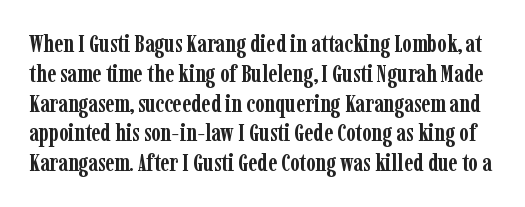
The image shows 24 px bold type, upright; set line spacing 1.24x, normal letter spacing, not underlined.
